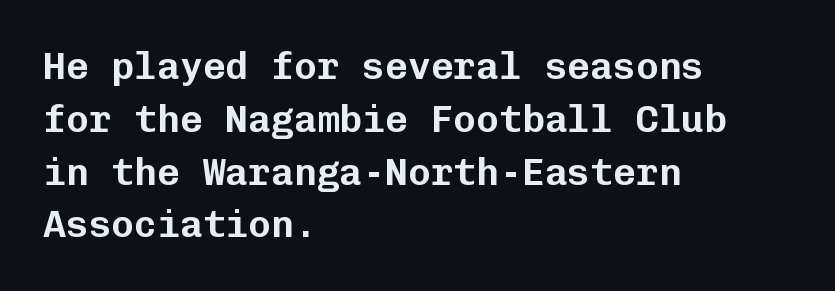
These lines were composed using upright roman letters. The letters carry no serifs — their stems end cleanly without finishing strokes. Students, observe: this is what conventionally led text looks like. Tracking value appears to be zero — textbook default spacing. The words here are not underlined.
